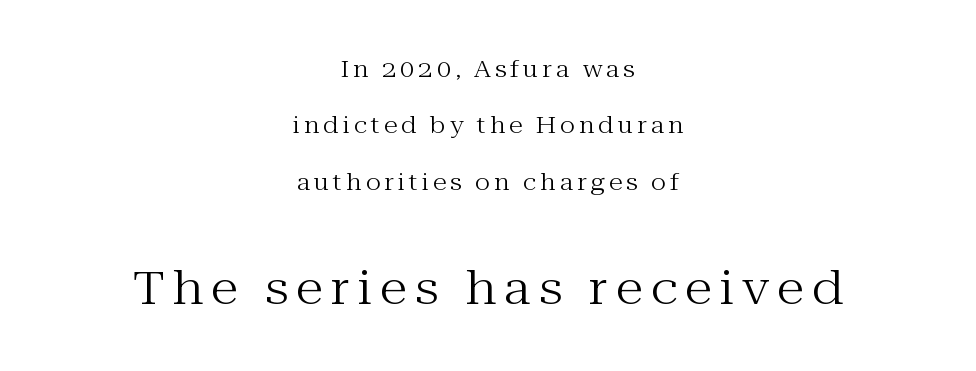
The image shows 46 px regular-weight serif type, upright; set centered, loose line spacing (2.45x), not underlined; the second (bottom) block is 2.0x larger; medium stroke contrast and a medium x-height.
